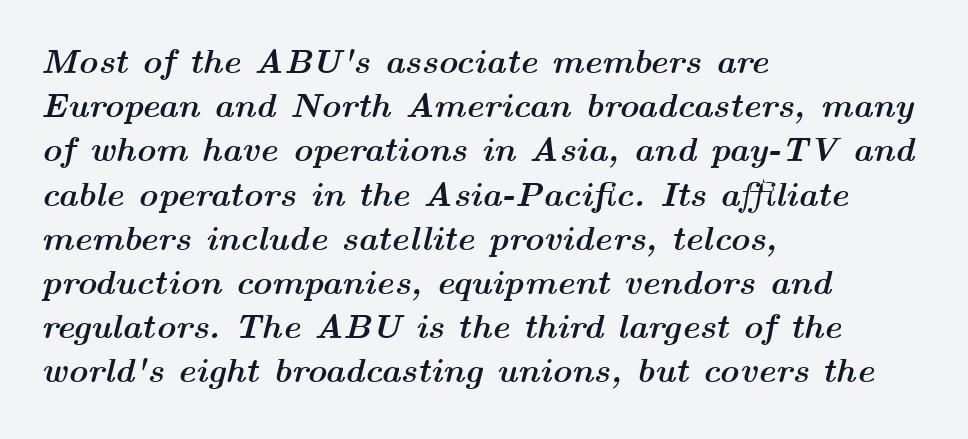
{"italic": "yes", "lean": "right", "slant_degrees": 14, "bold": "yes", "weight": "semibold", "width": "wide", "stroke_contrast": "medium", "x_height": "medium", "monospaced": "no", "underline": "no", "align": "left", "line_spacing": "normal", "line_spacing_ratio": 1.3, "letter_spacing": "normal", "letter_spacing_em": 0.0, "glyph_px": 34}
